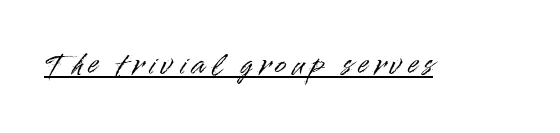
Q: Is the text italic (slanted)? A: Yes.
Q: Is the text underlined? A: Yes.
Q: Is the spacing between letters normal or unusually wide? A: Unusually wide.
